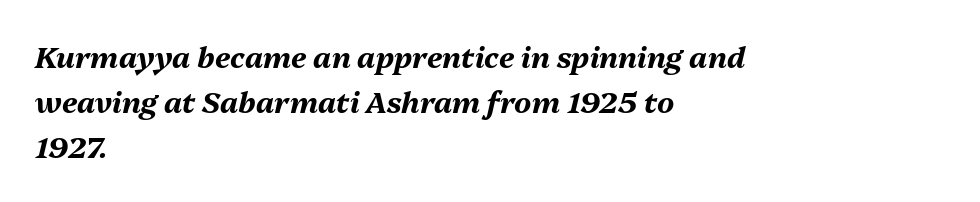
The image shows 29 px bold type, italic (leaning right); set left-aligned, normal line spacing (1.56x), normal letter spacing, not underlined; medium stroke contrast and a medium x-height.
